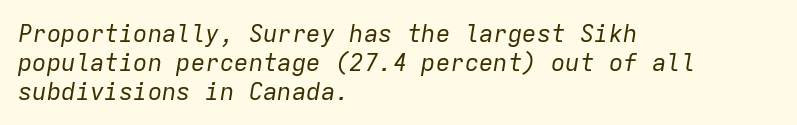
{"italic": "yes", "lean": "right", "slant_degrees": 9, "bold": "no", "underline": "no", "align": "left", "line_spacing_ratio": 1.2, "letter_spacing": "normal", "letter_spacing_em": 0.0, "glyph_px": 24}
